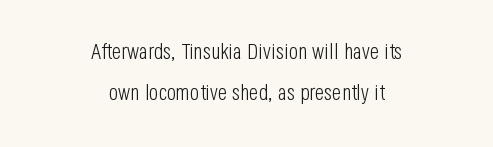
{"italic": "no", "bold": "no", "underline": "no", "align": "center", "line_spacing_ratio": 1.87, "letter_spacing": "normal", "letter_spacing_em": 0.0, "glyph_px": 22}
